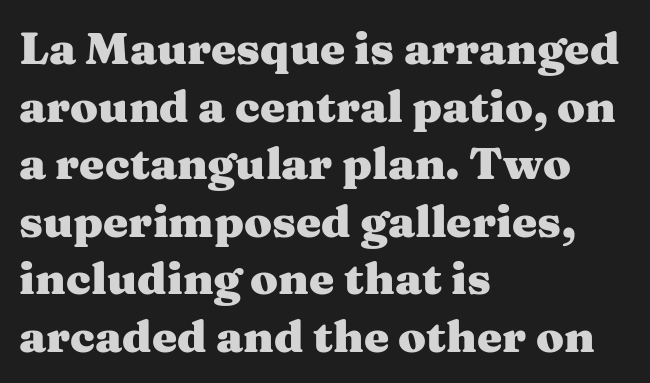
If you drew a line through each stem, it would be perfectly vertical. Where is the straight margin? On the left. These lines carry a lot of weight — the face is fully bold. Evenly set lines give the paragraph a standard silhouette. The typeface chosen for these lines features serifs.
